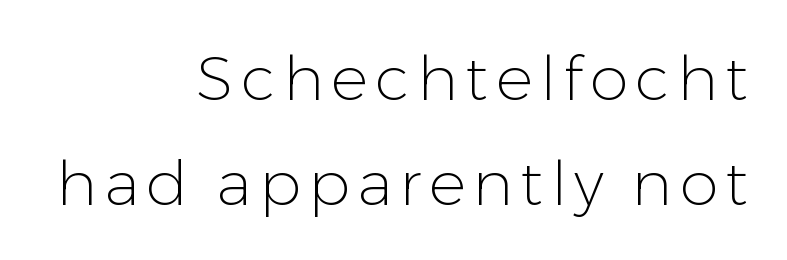
No extra ink here — the face is not bold. Every character sits straight up, as roman type does. This rendering employs a face without finishing strokes, i.e., a sans-serif. Descenders are the only things crossing below the line. If you drew a ruler down the right edge, every line would touch it. A normal amount of white space separates one row of letters from the next.
